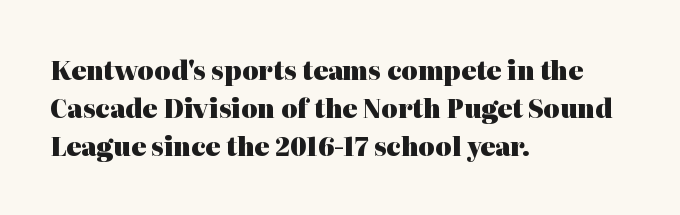
The image shows 25 px bold type, upright; set left-aligned, normal line spacing (1.53x), normal letter spacing, not underlined.
